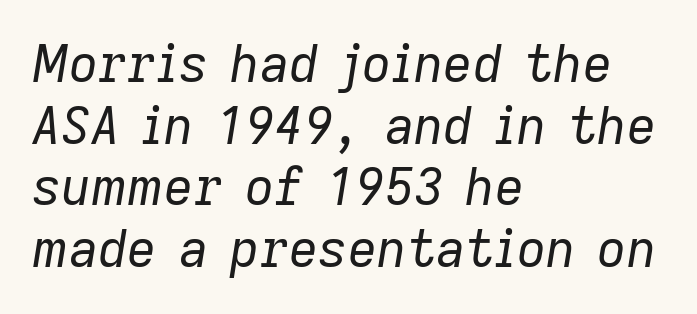
{"italic": "yes", "lean": "right", "slant_degrees": 9, "bold": "no", "weight": "regular", "width": "normal", "stroke_contrast": "low", "x_height": "medium", "monospaced": "no", "underline": "no", "align": "left", "line_spacing_ratio": 1.21, "letter_spacing": "normal", "letter_spacing_em": 0.0, "glyph_px": 51}
